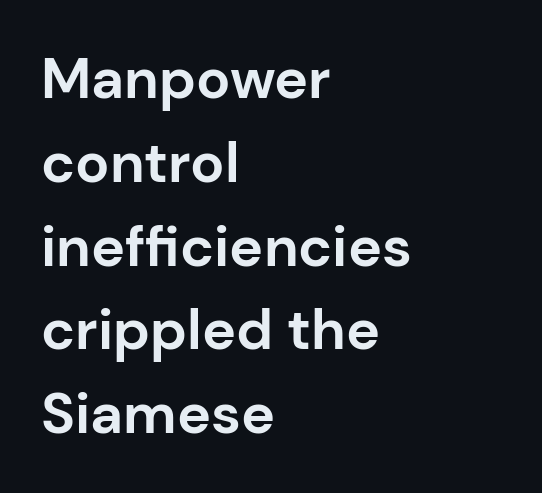
{"serif": "no", "italic": "no", "bold": "yes", "weight": "bold", "width": "normal", "stroke_contrast": "low", "x_height": "medium", "monospaced": "no", "underline": "no", "align": "left", "line_spacing": "normal", "line_spacing_ratio": 1.47, "letter_spacing": "normal", "letter_spacing_em": 0.0, "glyph_px": 57}
